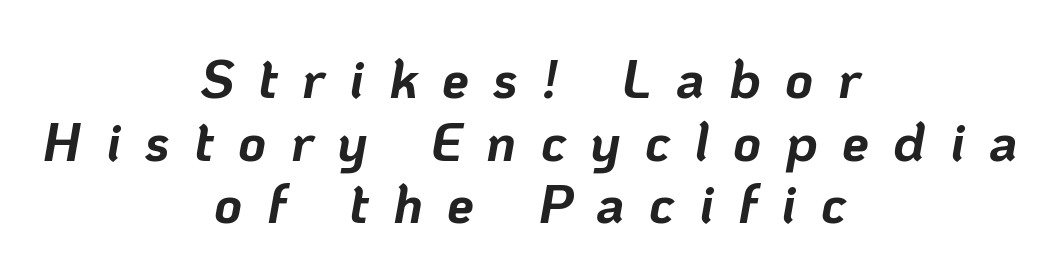
Slant detected: the letters are inclined. The passage shown is typed in a proportional face where columns would drift. Thick stems and heavy bowls — unmistakably bold. One-word summary of the alignment: center. Display-style spreading of the glyphs; the letterfit is very open.
